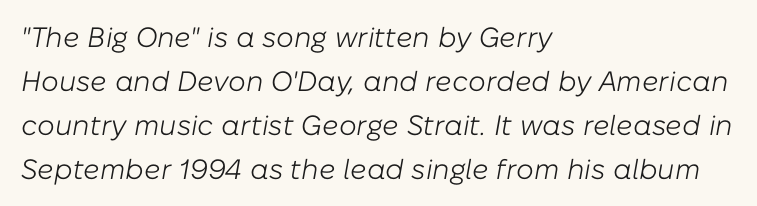
Q: Is the text bold? A: No.
Q: Is the text italic (slanted)? A: Yes, it leans right by about 10 degrees.
Q: Is the text underlined? A: No.
Q: How is the paragraph aligned? A: Left-aligned.
Q: Is the spacing between letters normal or unusually wide? A: Normal.
Q: Is the spacing between lines tight, normal or loose? A: Normal.
Q: Width (condensed, normal, or wide)? A: Normal.
Q: Stroke contrast? A: Low.
Q: x-height? A: Medium.
Q: Monospaced? A: No.
